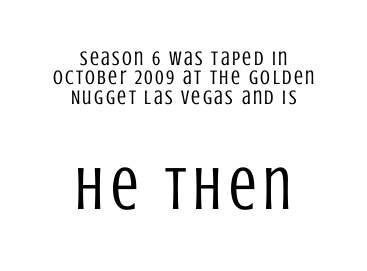
Q: Is the text bold? A: No.
Q: Is the text italic (slanted)? A: No, it is upright.
Q: Is the typeface a serif or a sans-serif typeface? A: Sans-serif.
Q: Is the text underlined? A: No.
Q: How is the paragraph aligned? A: Centered.
Q: Is the spacing between lines tight, normal or loose? A: Tight.
Q: Which block of text is set in a larger size, the first (top) or the second (bottom)? A: The second (bottom) one.
Q: Width (condensed, normal, or wide)? A: Condensed.
Q: Stroke contrast? A: Low.
Q: x-height? A: Large.
Q: Monospaced? A: No.
